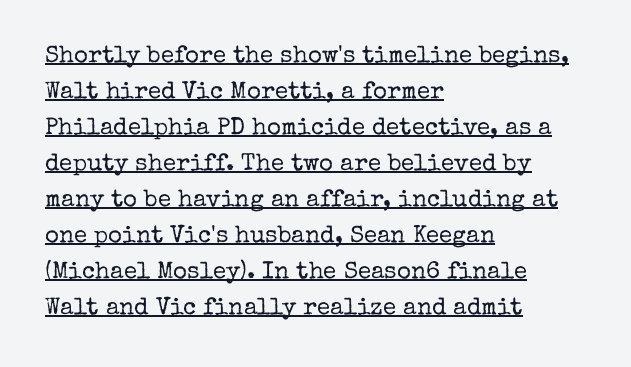
The image shows 24 px text type, upright; set left-aligned, normal line spacing (1.5x), normal letter spacing, underlined.
